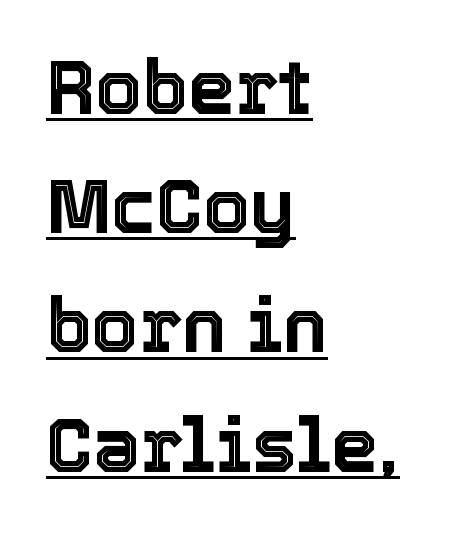
The image shows 75 px text type, upright; set left-aligned, normal line spacing (1.59x), normal letter spacing, underlined; a medium x-height.
